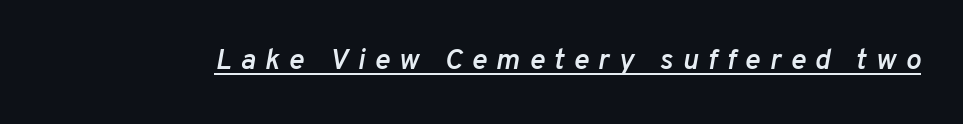
The image shows 29 px semibold type, italic (leaning right); set unusually wide letter spacing (+0.32 em), underlined; low stroke contrast and a medium x-height.
